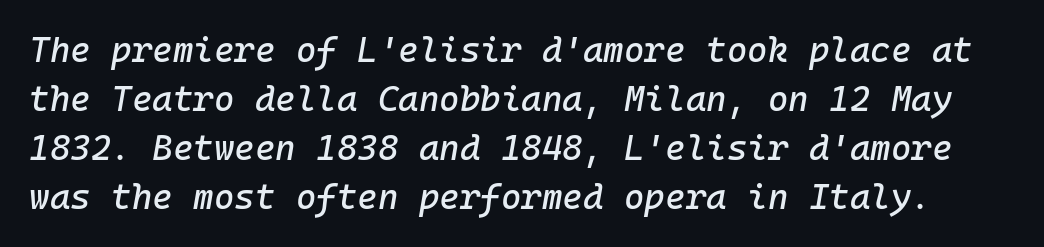
Q: Is the text italic (slanted)? A: Yes, it leans right by about 10 degrees.
Q: Is the text underlined? A: No.
Q: Is the spacing between letters normal or unusually wide? A: Normal.
Q: Is the spacing between lines tight, normal or loose? A: Normal.
Q: Width (condensed, normal, or wide)? A: Normal.
Q: Stroke contrast? A: Low.
Q: x-height? A: Medium.
Q: Monospaced? A: Yes.
